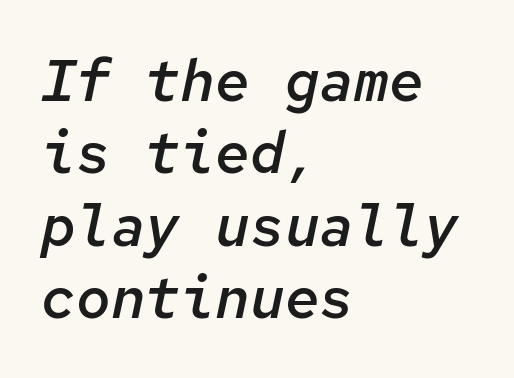
Horizontally, the lines are justified to the leading edge only. Tracking value appears to be zero — textbook default spacing. If you drew a line through each stem, it would be angled. This is the in-between weight designers call semibold or demi.
